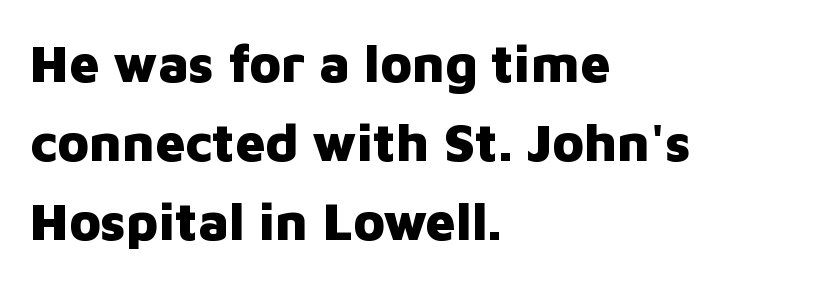
{"serif": "no", "italic": "no", "bold": "yes", "weight": "heavy", "width": "normal", "stroke_contrast": "low", "x_height": "medium", "monospaced": "no", "underline": "no", "align": "left", "line_spacing": "normal", "line_spacing_ratio": 1.49, "letter_spacing": "normal", "letter_spacing_em": 0.0, "glyph_px": 53}
